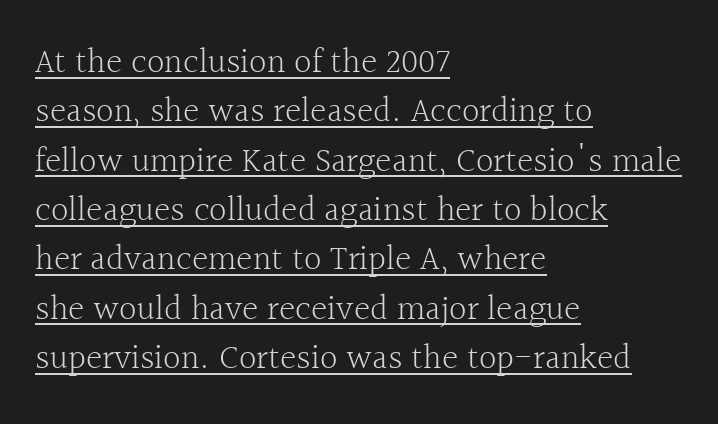
Q: Is the text bold? A: No.
Q: Is the text italic (slanted)? A: No, it is upright.
Q: Is the typeface a serif or a sans-serif typeface? A: Serif.
Q: Is the text underlined? A: Yes.
Q: How is the paragraph aligned? A: Left-aligned.
Q: Is the spacing between letters normal or unusually wide? A: Normal.
Q: Is the spacing between lines tight, normal or loose? A: Normal.
Q: Width (condensed, normal, or wide)? A: Normal.
Q: x-height? A: Medium.
Q: Monospaced? A: No.
